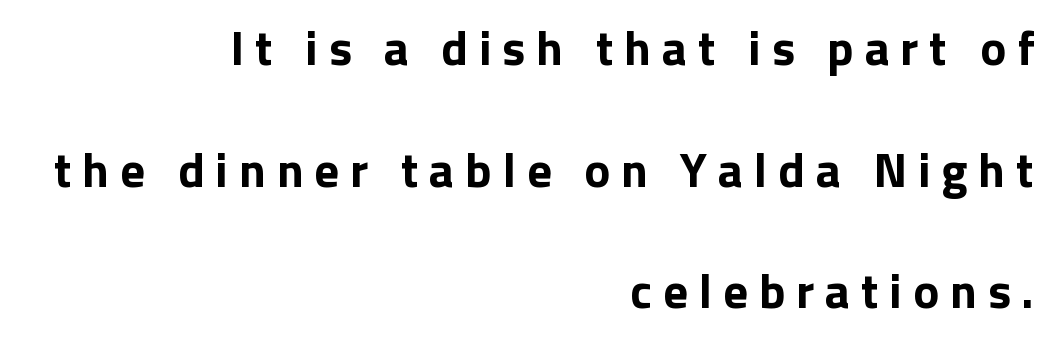
Q: Is the text bold? A: Yes.
Q: Is the text italic (slanted)? A: No, it is upright.
Q: Is the typeface a serif or a sans-serif typeface? A: Sans-serif.
Q: Is the text underlined? A: No.
Q: How is the paragraph aligned? A: Right-aligned.
Q: Is the spacing between letters normal or unusually wide? A: Unusually wide.
Q: Is the spacing between lines tight, normal or loose? A: Loose.
Q: Width (condensed, normal, or wide)? A: Normal.
Q: Stroke contrast? A: Low.
Q: x-height? A: Medium.
Q: Monospaced? A: No.
